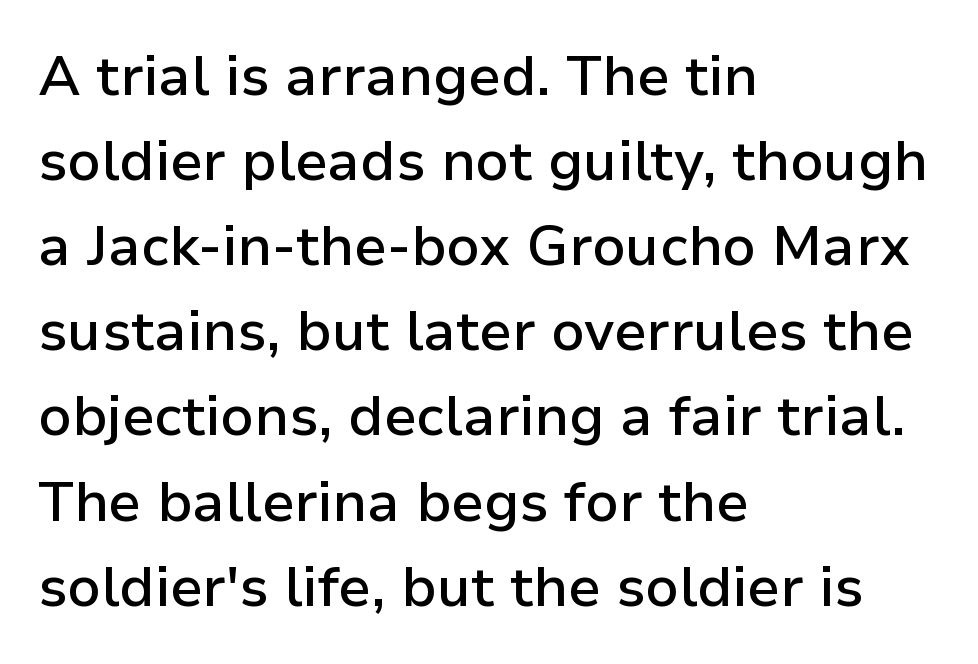
Here the designer chose a conventional face with non-uniform glyph widths. Here the glyphs are tracked normally, forming tight word shapes. Set as a demibold, roughly 600 on the weight scale. The specimen omits any rule beneath the text block's lines. Characters remain perfectly vertical along every line.
